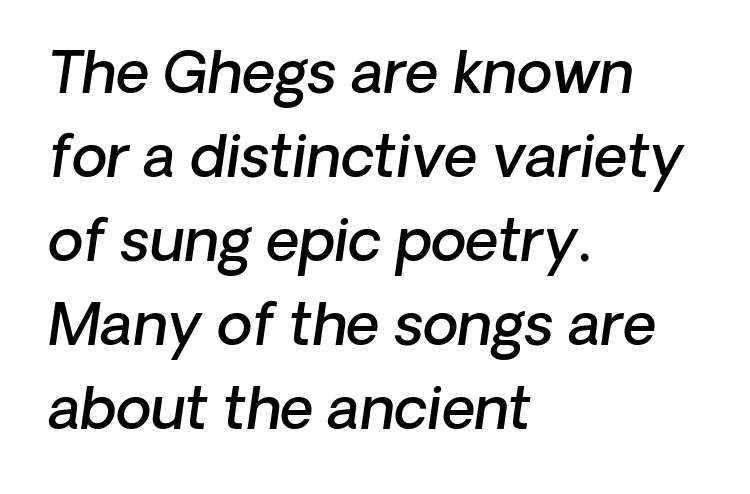
The image shows 58 px semibold type, italic (leaning right); set left-aligned, normal line spacing (1.45x), normal letter spacing, not underlined; low stroke contrast and a medium x-height.
